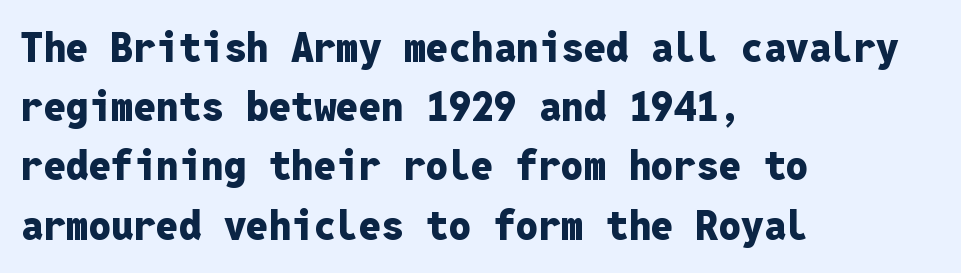
The setting favours the left margin, as ordinary paragraphs usually do. The passage shown stacks its lines at a standard gap. In terms of letterform style, serifs are entirely absent. Words appear dense and cohesive because spacing is normal. A full-strength bold gives these letters their thick strokes.
